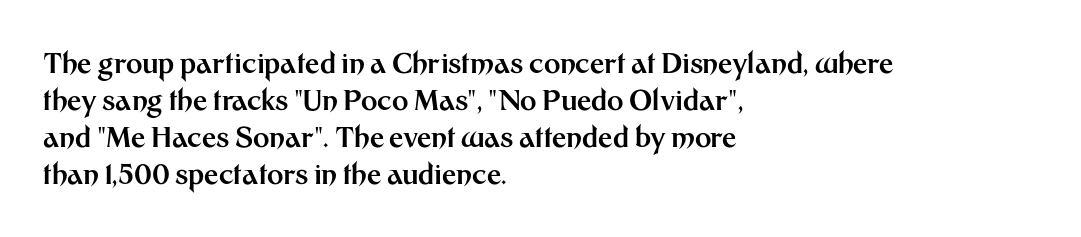
Q: Is the text bold? A: Yes.
Q: Is the text italic (slanted)? A: No, it is upright.
Q: Is the typeface a serif or a sans-serif typeface? A: Sans-serif.
Q: Is the text underlined? A: No.
Q: How is the paragraph aligned? A: Left-aligned.
Q: Is the spacing between letters normal or unusually wide? A: Normal.
Q: Is the spacing between lines tight, normal or loose? A: Normal.
Q: Width (condensed, normal, or wide)? A: Normal.
Q: Stroke contrast? A: Medium.
Q: x-height? A: Medium.
Q: Monospaced? A: No.
